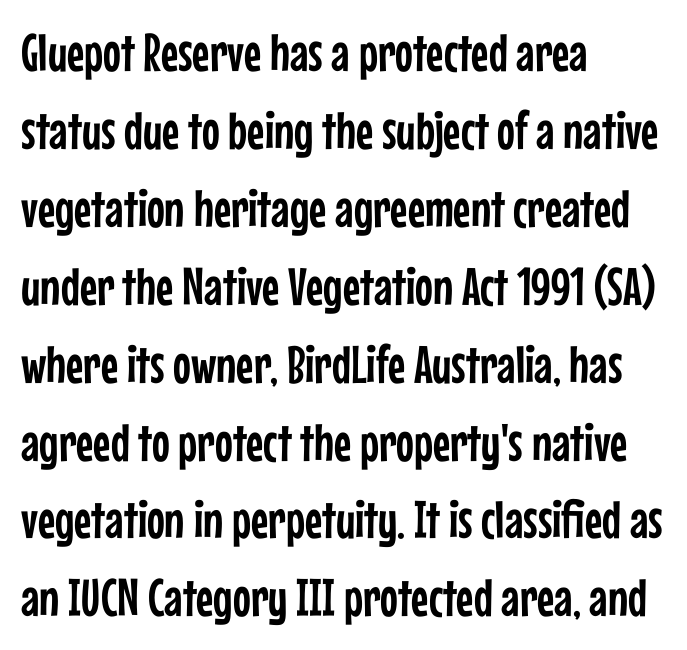
Between one letter and the next there's only the usual sliver of space. The passage shown is not underscored anywhere. Proportional: the letters do not fall into vertical columns. Vertical strokes here are truly vertical. A student would call this left alignment; a typographer would say flush left, rag right. Note: no serifs on the glyphs.
